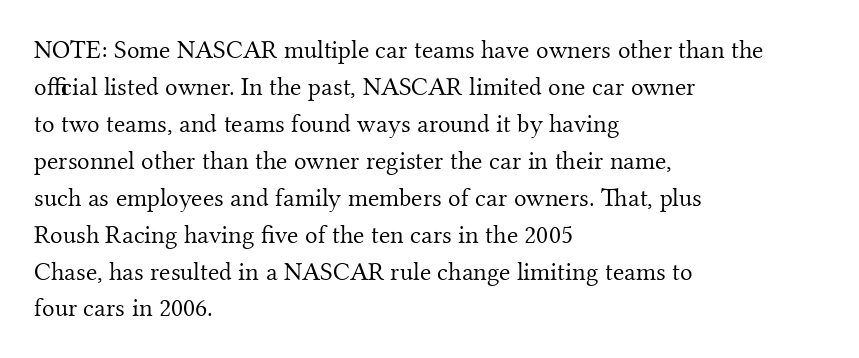
Rule under the text: the space is simply empty. The tracking reads as untouched default to a designer's eye. Compared with a typical body face, this is equally light or lighter still. A student would call this left alignment; a typographer would say flush left, rag right. The rows are spaced the way most documents space them.
